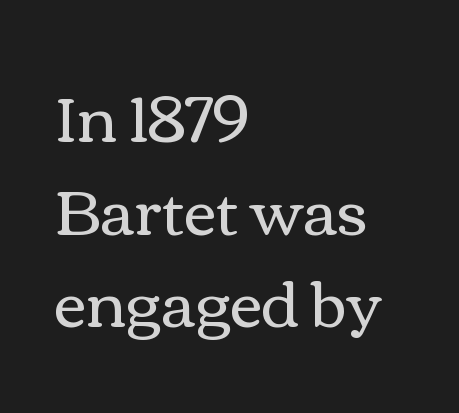
The image shows 63 px regular-weight, wide type, upright; set left-aligned, normal line spacing (1.47x), normal letter spacing, not underlined; medium stroke contrast and a medium x-height.
